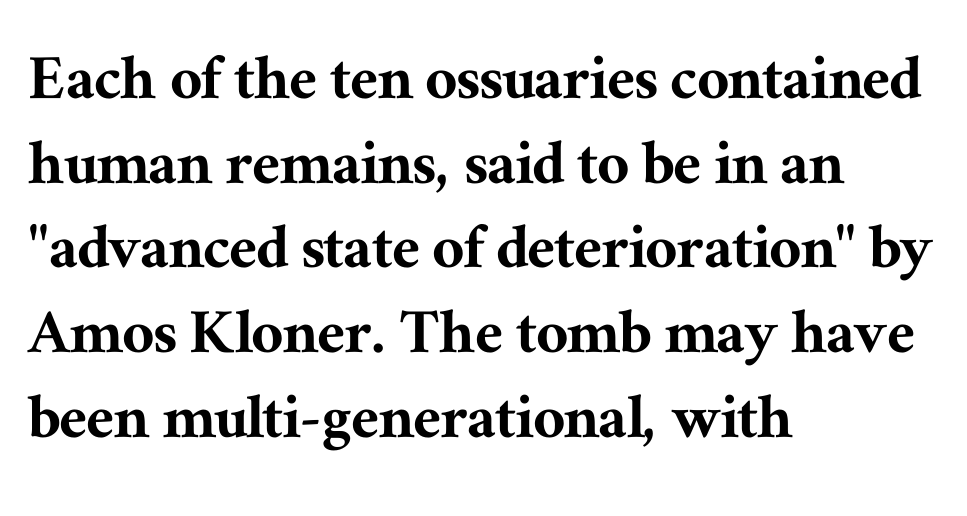
The image shows 70 px serif type, upright; set left-aligned, line spacing 1.21x, normal letter spacing, not underlined; medium stroke contrast and a medium x-height.
